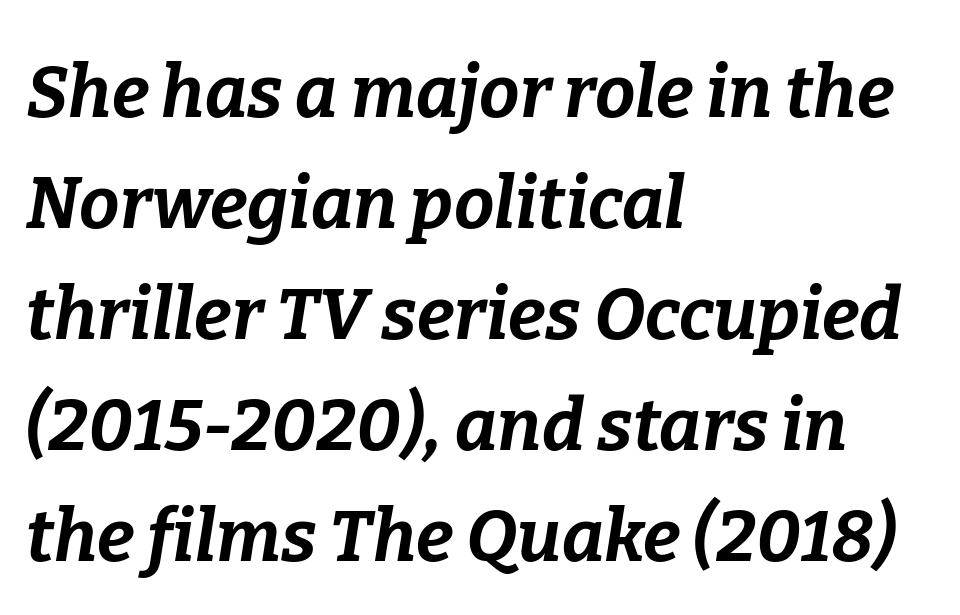
The image shows 72 px bold type, italic (leaning right); set left-aligned, normal line spacing (1.54x), normal letter spacing, not underlined; low stroke contrast and a medium x-height.
